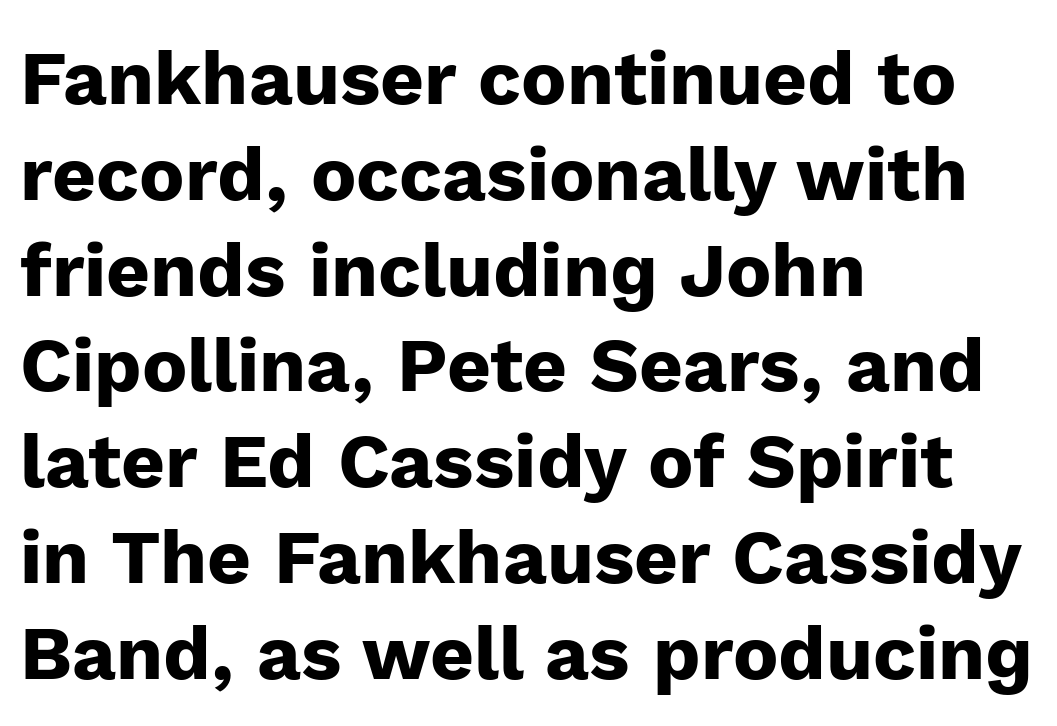
Q: Is the text bold? A: Yes.
Q: Is the text italic (slanted)? A: No, it is upright.
Q: Is the typeface a serif or a sans-serif typeface? A: Sans-serif.
Q: Is the text underlined? A: No.
Q: How is the paragraph aligned? A: Left-aligned.
Q: Is the spacing between letters normal or unusually wide? A: Normal.
Q: Is the spacing between lines tight, normal or loose? A: Normal.
Q: Width (condensed, normal, or wide)? A: Normal.
Q: Stroke contrast? A: Low.
Q: x-height? A: Medium.
Q: Monospaced? A: No.
